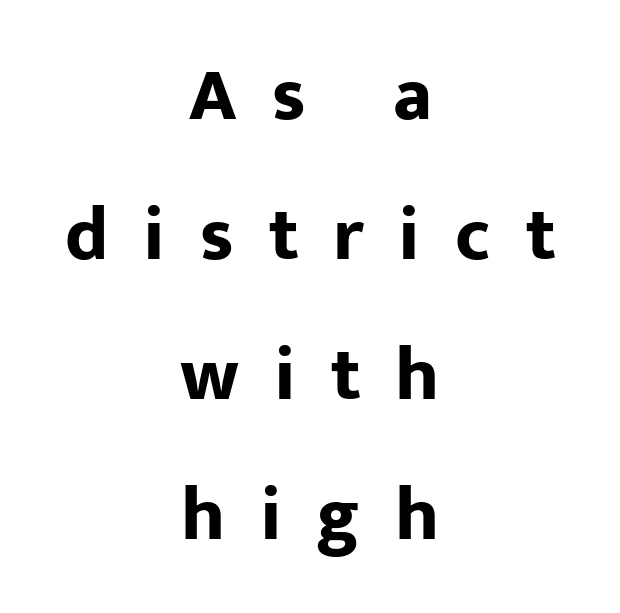
Q: Is the text bold? A: Yes.
Q: Is the text italic (slanted)? A: No, it is upright.
Q: Is the typeface a serif or a sans-serif typeface? A: Sans-serif.
Q: Is the text underlined? A: No.
Q: How is the paragraph aligned? A: Centered.
Q: Is the spacing between letters normal or unusually wide? A: Unusually wide.
Q: Width (condensed, normal, or wide)? A: Normal.
Q: Stroke contrast? A: Low.
Q: x-height? A: Medium.
Q: Monospaced? A: No.
